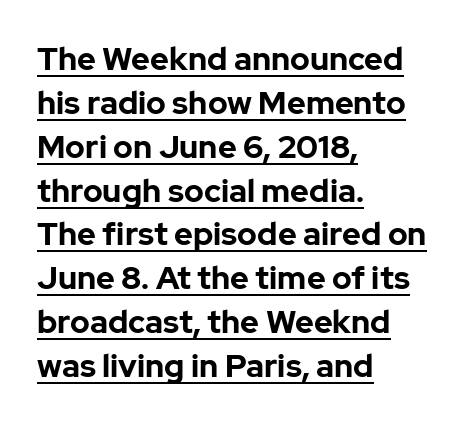
Q: Is the text bold? A: Yes.
Q: Is the text italic (slanted)? A: No, it is upright.
Q: Is the typeface a serif or a sans-serif typeface? A: Sans-serif.
Q: Is the text underlined? A: Yes.
Q: How is the paragraph aligned? A: Left-aligned.
Q: Is the spacing between letters normal or unusually wide? A: Normal.
Q: Is the spacing between lines tight, normal or loose? A: Normal.
Q: Width (condensed, normal, or wide)? A: Normal.
Q: Stroke contrast? A: Low.
Q: x-height? A: Medium.
Q: Monospaced? A: No.
